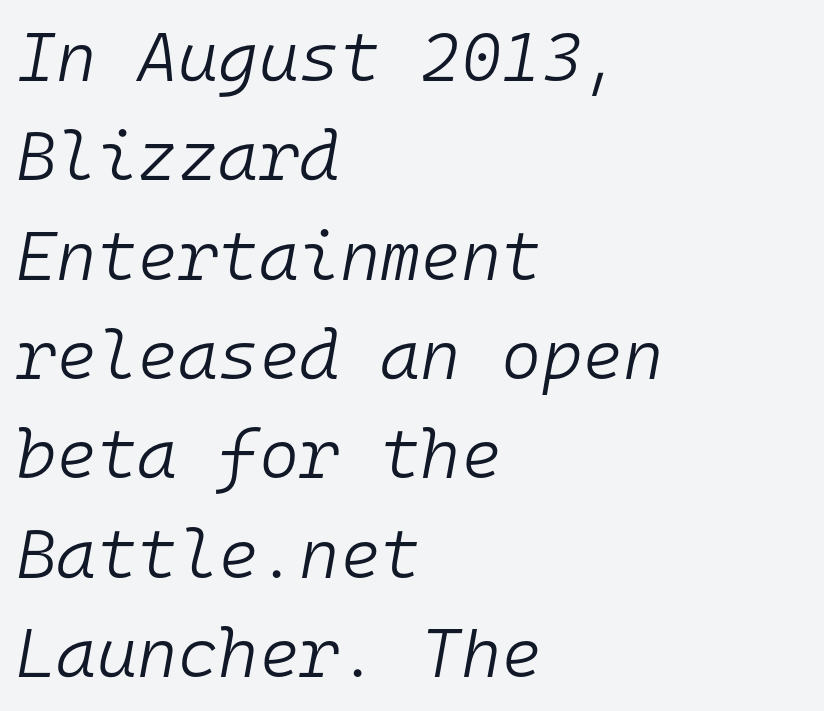
The image shows 69 px light type, italic (leaning right), monospaced; set left-aligned, normal line spacing (1.44x), normal letter spacing, not underlined; low stroke contrast and a medium x-height.
